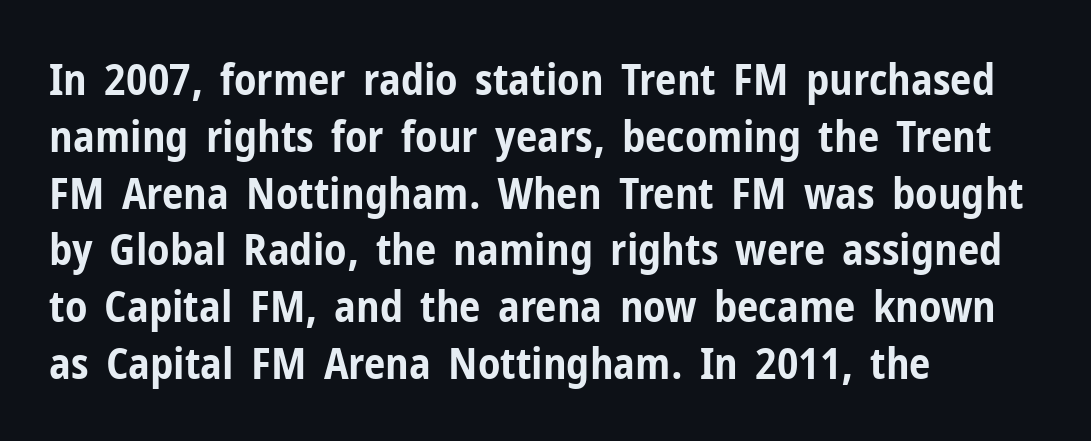
Q: Is the text bold? A: Yes.
Q: Is the text italic (slanted)? A: No, it is upright.
Q: Is the typeface a serif or a sans-serif typeface? A: Sans-serif.
Q: Is the text underlined? A: No.
Q: How is the paragraph aligned? A: Left-aligned.
Q: Is the spacing between letters normal or unusually wide? A: Normal.
Q: Is the spacing between lines tight, normal or loose? A: Normal.
Q: Width (condensed, normal, or wide)? A: Condensed.
Q: Stroke contrast? A: Low.
Q: x-height? A: Medium.
Q: Monospaced? A: No.
